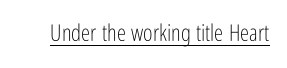
Students, observe the line beneath the letters — that is underlining. You can tell it's not italic because the verticals are truly vertical. Stems here are at most as thick as an everyday book face. Between one letter and the next there's only the usual sliver of space.
